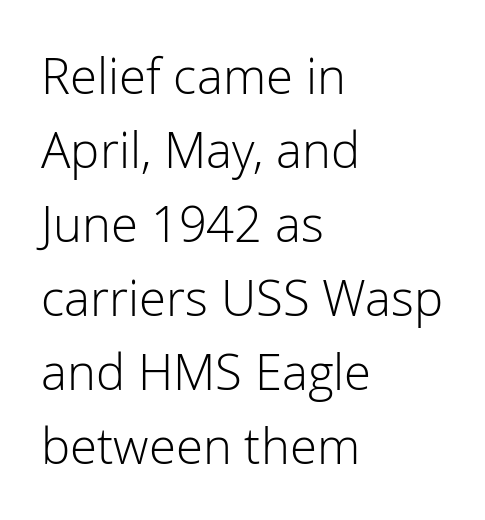
The image shows 49 px light sans-serif type, upright; set left-aligned, normal line spacing (1.51x), normal letter spacing, not underlined; low stroke contrast and a medium x-height.
